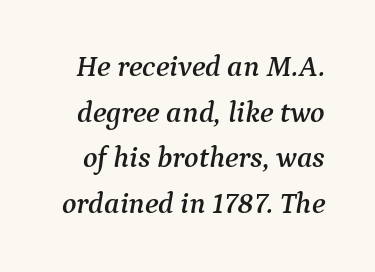
{"serif": "yes", "italic": "yes", "lean": "right", "slant_degrees": 9, "width": "normal", "stroke_contrast": "medium", "x_height": "medium", "monospaced": "no", "underline": "no", "line_spacing": "normal", "line_spacing_ratio": 1.52, "letter_spacing": "normal", "letter_spacing_em": 0.0, "glyph_px": 30}
